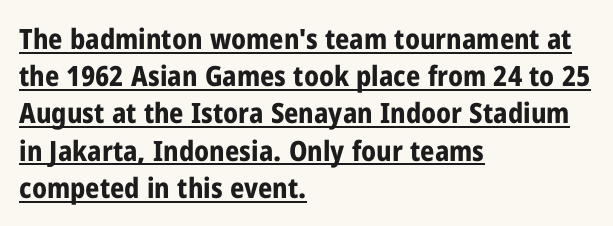
{"serif": "no", "italic": "no", "bold": "yes", "weight": "bold", "width": "condensed", "stroke_contrast": "low", "x_height": "medium", "monospaced": "no", "underline": "yes", "align": "left", "line_spacing": "normal", "line_spacing_ratio": 1.33, "letter_spacing": "normal", "letter_spacing_em": 0.0, "glyph_px": 28}
